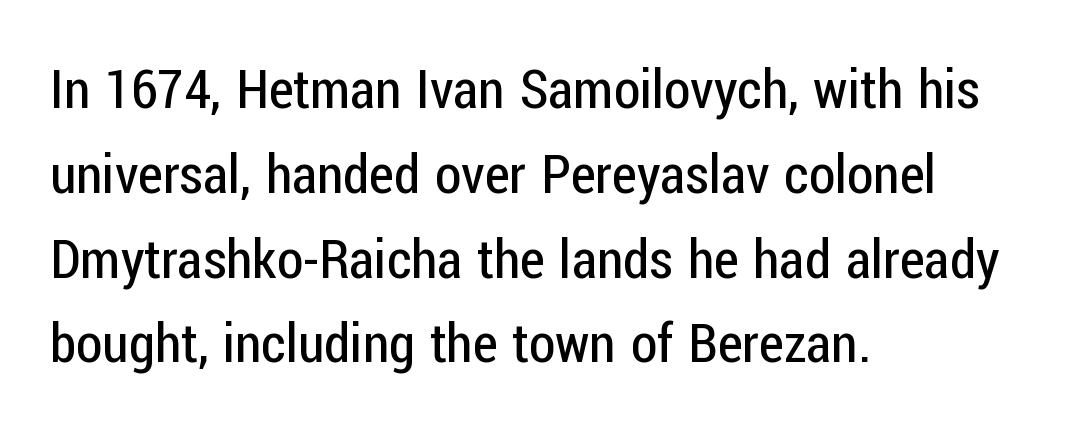
{"serif": "no", "italic": "no", "bold": "no", "weight": "regular", "width": "condensed", "stroke_contrast": "low", "x_height": "medium", "monospaced": "no", "underline": "no", "align": "left", "line_spacing": "normal", "line_spacing_ratio": 1.57, "letter_spacing": "normal", "letter_spacing_em": 0.0, "glyph_px": 54}
